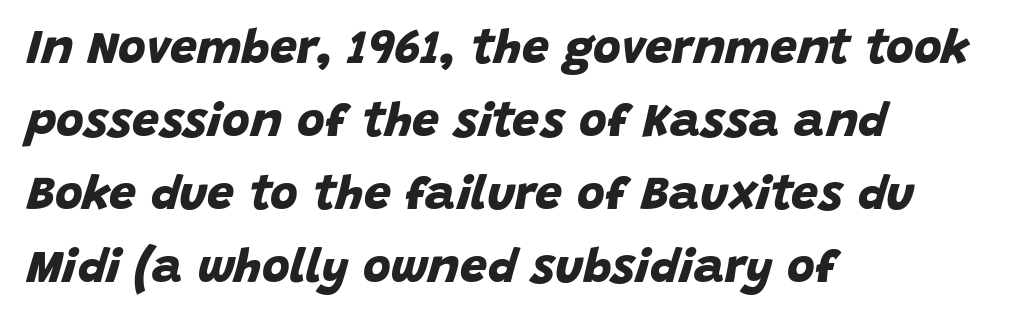
I'd call this a sans setting — the letters go barefoot. Short note: letters normally spaced. Spacing verdict: proportional, widths tailored to each character. Line spacing here is normal. Unmarked baselines from the first word to the last. This sample is left-justified, so line endings fall wherever the words run out.
